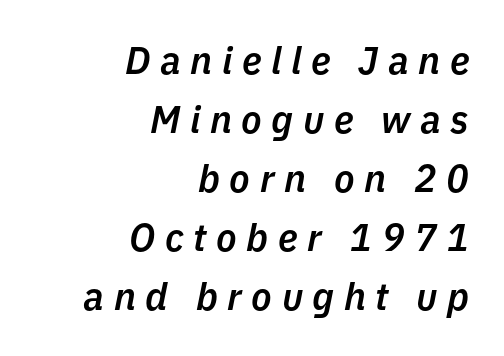
Q: Is the text bold? A: Semi-bold.
Q: Is the text italic (slanted)? A: Yes, it leans right by about 11 degrees.
Q: Is the text underlined? A: No.
Q: How is the paragraph aligned? A: Right-aligned.
Q: Is the spacing between letters normal or unusually wide? A: Unusually wide.
Q: Is the spacing between lines tight, normal or loose? A: Normal.
Q: Width (condensed, normal, or wide)? A: Normal.
Q: Stroke contrast? A: Low.
Q: x-height? A: Medium.
Q: Monospaced? A: No.
